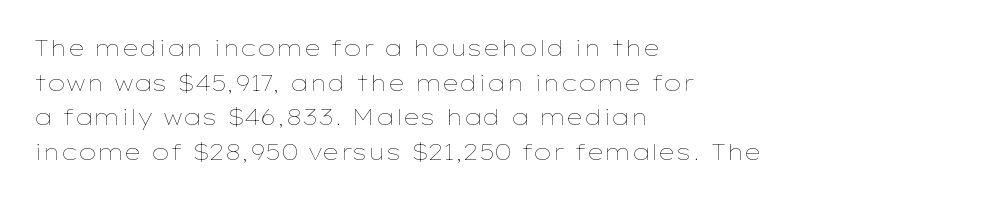
The image shows 22 px text type, upright; set left-aligned, normal line spacing (1.57x), normal letter spacing, not underlined.
